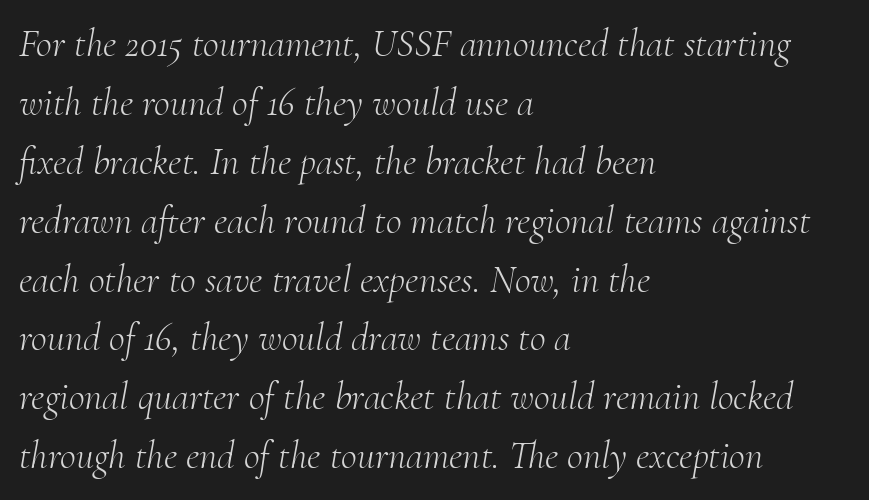
Anything drawn beneath the words? Only blank space. You could not count columns in this text — the font is proportionally spaced. Compared with typical paragraphs, the rows here are spaced about the same. One-word summary of the alignment: left. The letters look calm and open, with moderate or lighter stems. Caption: standard tracking, unaltered.
